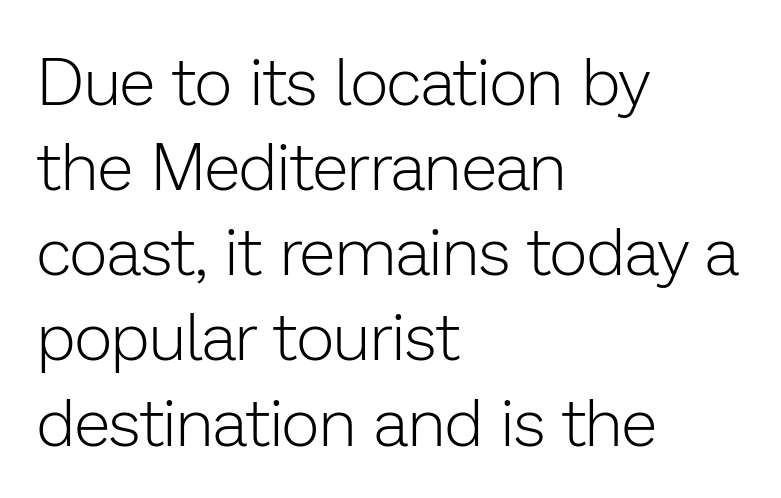
The image shows 66 px light sans-serif type, upright; set left-aligned, normal line spacing (1.29x), normal letter spacing, not underlined; low stroke contrast and a medium x-height.
